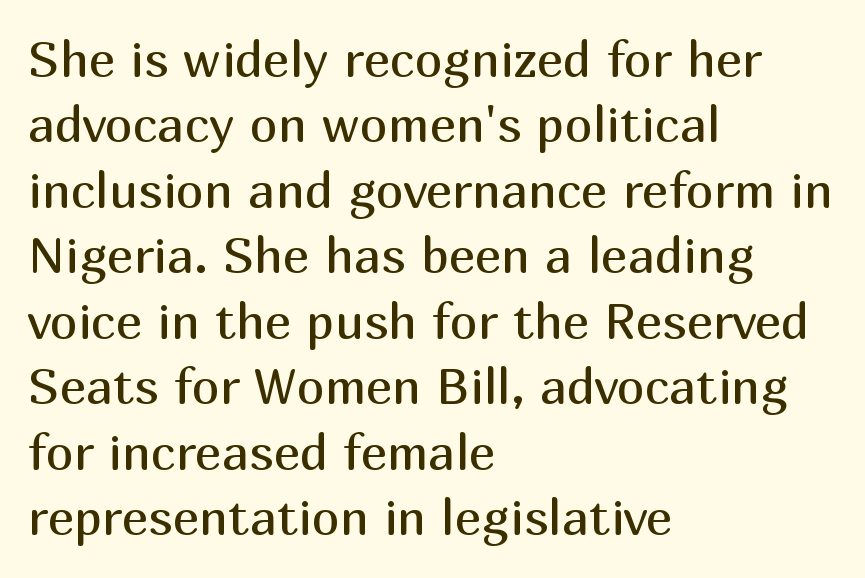
The text was rendered using a sans face with plain stroke endings. The face used here is proportionally spaced, like ordinary book or web type. The rendering keeps characters at their native spacing. The lines are quadded left. Normally led — the rows are evenly, conventionally spaced.
